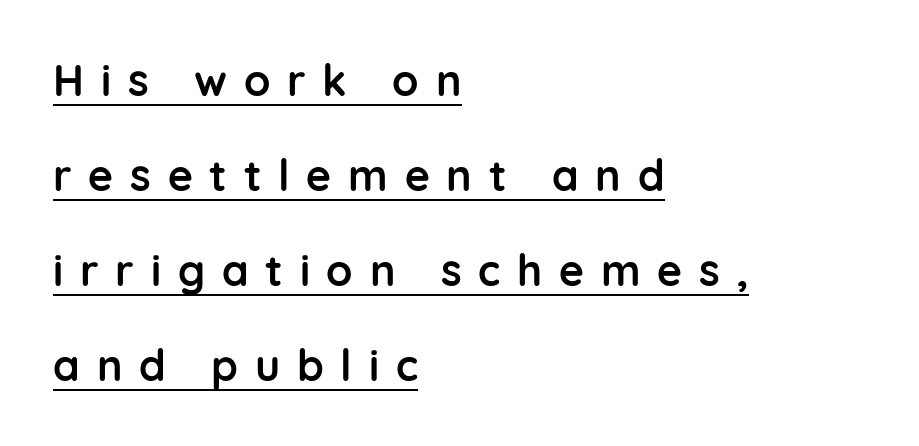
{"serif": "no", "italic": "no", "bold": "yes", "weight": "semibold", "width": "normal", "stroke_contrast": "low", "x_height": "medium", "monospaced": "no", "underline": "yes", "align": "left", "line_spacing": "loose", "line_spacing_ratio": 2.21, "letter_spacing": "wide", "letter_spacing_em": 0.39, "glyph_px": 43}
